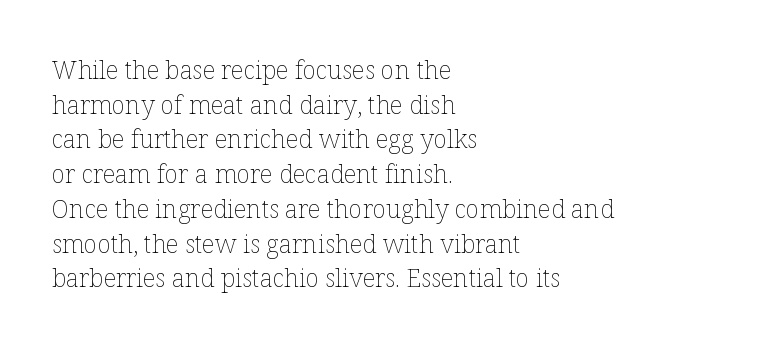
Q: Is the text bold? A: No.
Q: Is the text italic (slanted)? A: No, it is upright.
Q: Is the text underlined? A: No.
Q: How is the paragraph aligned? A: Left-aligned.
Q: Is the spacing between letters normal or unusually wide? A: Normal.
Q: Is the spacing between lines tight, normal or loose? A: Normal.
